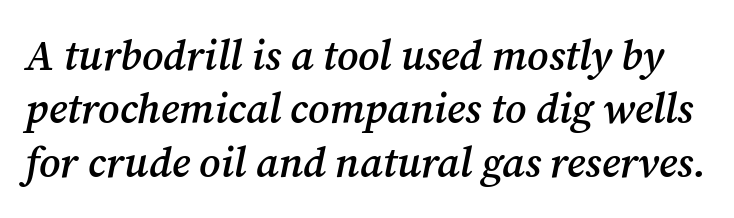
Q: Is the text bold? A: Semi-bold.
Q: Is the text italic (slanted)? A: Yes, it leans right by about 12 degrees.
Q: Is the typeface a serif or a sans-serif typeface? A: Serif.
Q: Is the text underlined? A: No.
Q: Is the spacing between letters normal or unusually wide? A: Normal.
Q: Is the spacing between lines tight, normal or loose? A: Normal.
Q: Width (condensed, normal, or wide)? A: Normal.
Q: Stroke contrast? A: Medium.
Q: x-height? A: Medium.
Q: Monospaced? A: No.
